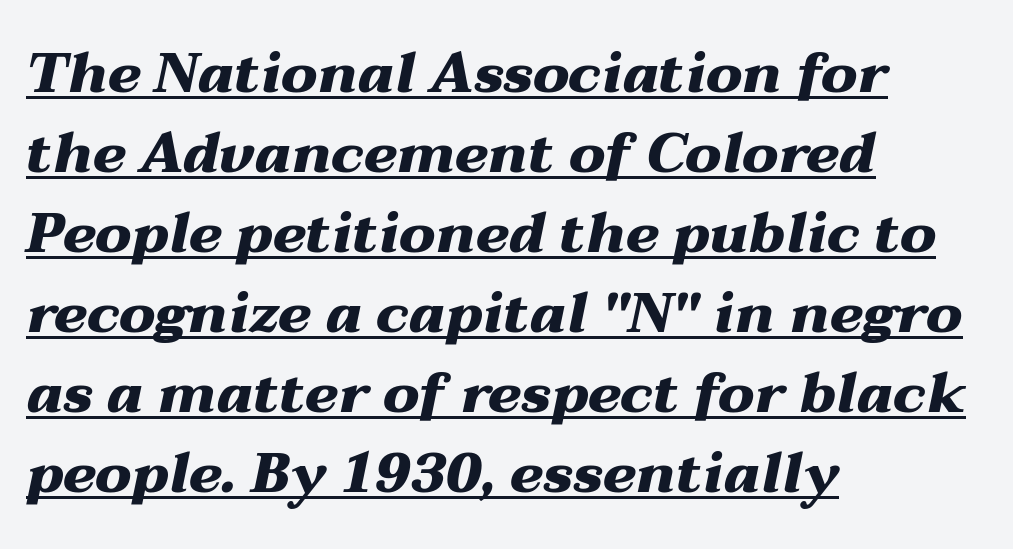
{"italic": "yes", "lean": "right", "slant_degrees": 12, "bold": "yes", "weight": "heavy", "width": "wide", "stroke_contrast": "medium", "x_height": "medium", "monospaced": "no", "underline": "yes", "align": "left", "line_spacing": "normal", "line_spacing_ratio": 1.43, "letter_spacing": "normal", "letter_spacing_em": 0.0, "glyph_px": 56}
